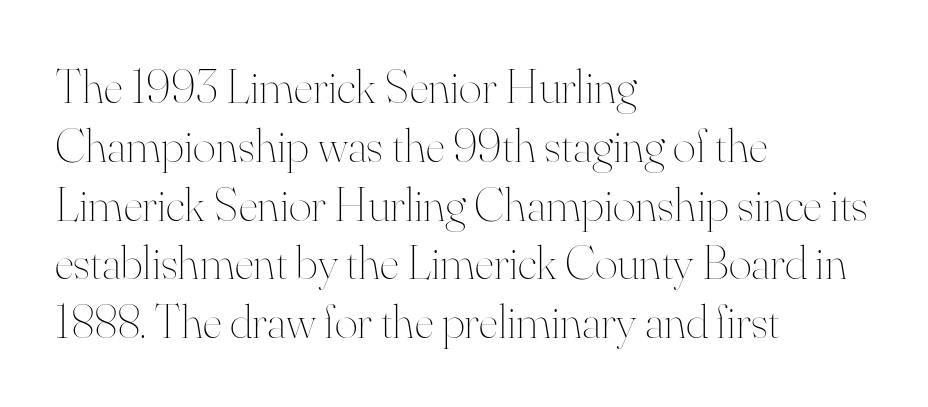
The image shows 49 px thin type, upright; set left-aligned, line spacing 1.2x, normal letter spacing, not underlined; high stroke contrast and a small x-height.
